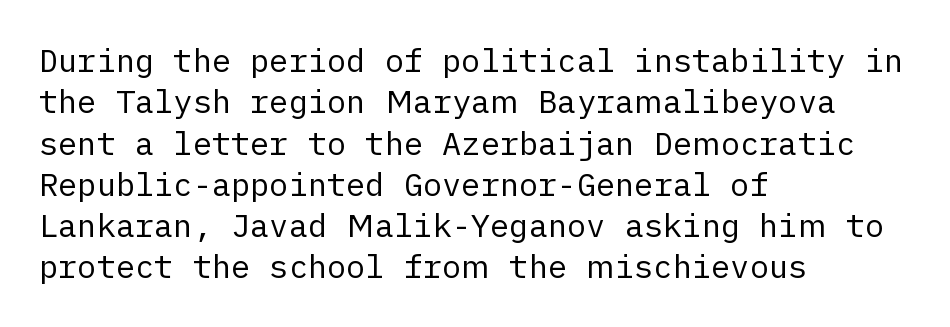
The image shows 32 px regular-weight sans-serif type, upright; set left-aligned, normal line spacing (1.29x), normal letter spacing, not underlined; low stroke contrast and a medium x-height.
